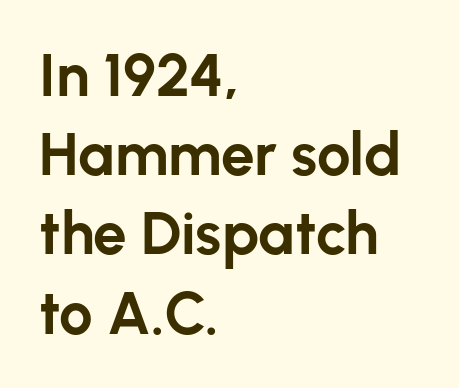
Q: Is the text bold? A: Yes.
Q: Is the text italic (slanted)? A: No, it is upright.
Q: Is the typeface a serif or a sans-serif typeface? A: Sans-serif.
Q: Is the text underlined? A: No.
Q: How is the paragraph aligned? A: Left-aligned.
Q: Is the spacing between letters normal or unusually wide? A: Normal.
Q: Is the spacing between lines tight, normal or loose? A: Normal.
Q: Width (condensed, normal, or wide)? A: Normal.
Q: Stroke contrast? A: Low.
Q: x-height? A: Medium.
Q: Monospaced? A: No.
